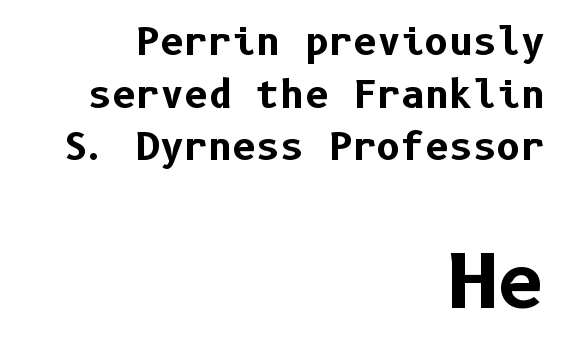
The letters stand upright; this is a roman face. The passage is arranged like a letterhead date or caption credit — flush right. Students, note that the glyphs here touch the page at normal intervals. Clear beneath every line of the passage. Two sizes are in play, and the larger belongs to the second block.
